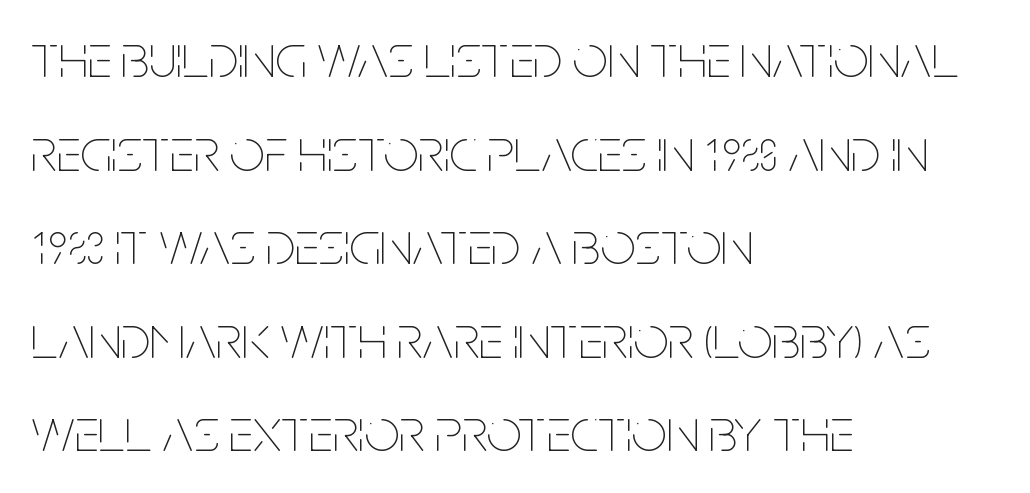
{"italic": "no", "bold": "no", "weight": "thin", "width": "condensed", "stroke_contrast": "low", "x_height": "large", "monospaced": "no", "underline": "no", "align": "left", "line_spacing": "normal", "line_spacing_ratio": 1.51, "letter_spacing": "normal", "letter_spacing_em": 0.0, "glyph_px": 62}
